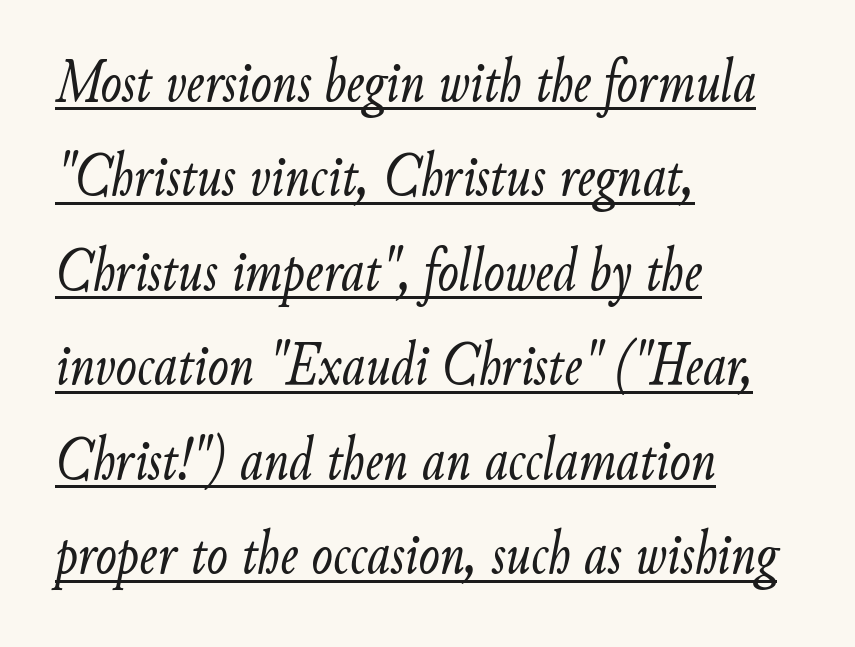
These lines are rendered in a variable-pitch font. There is no visible air inserted between adjacent glyphs. Each stroke keeps to a modest, everyday thickness or less. Glance below the letters and you will spot a drawn line.
